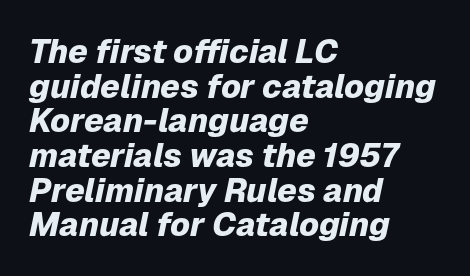
Q: Is the text bold? A: Yes.
Q: Is the text italic (slanted)? A: Yes, it leans right by about 12 degrees.
Q: Is the text underlined? A: No.
Q: How is the paragraph aligned? A: Left-aligned.
Q: Is the spacing between letters normal or unusually wide? A: Normal.
Q: Is the spacing between lines tight, normal or loose? A: Tight.
Q: Width (condensed, normal, or wide)? A: Normal.
Q: Stroke contrast? A: Low.
Q: x-height? A: Medium.
Q: Monospaced? A: No.
